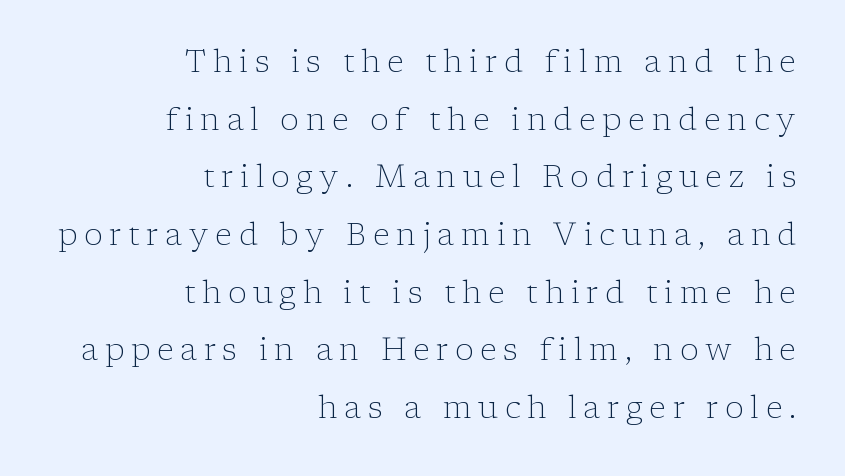
Q: Is the text bold? A: No.
Q: Is the text italic (slanted)? A: No, it is upright.
Q: Is the typeface a serif or a sans-serif typeface? A: Serif.
Q: Is the text underlined? A: No.
Q: How is the paragraph aligned? A: Right-aligned.
Q: Is the spacing between letters normal or unusually wide? A: Unusually wide.
Q: Width (condensed, normal, or wide)? A: Normal.
Q: Stroke contrast? A: Low.
Q: x-height? A: Medium.
Q: Monospaced? A: No.
